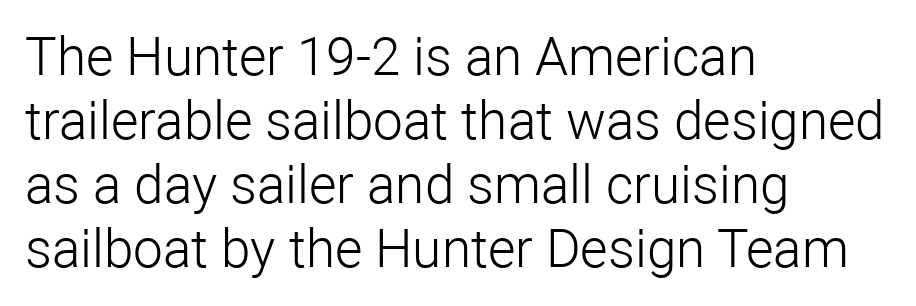
{"serif": "no", "italic": "no", "bold": "no", "weight": "light", "width": "normal", "stroke_contrast": "low", "x_height": "medium", "monospaced": "no", "underline": "no", "align": "left", "line_spacing_ratio": 1.21, "letter_spacing": "normal", "letter_spacing_em": 0.0, "glyph_px": 53}
